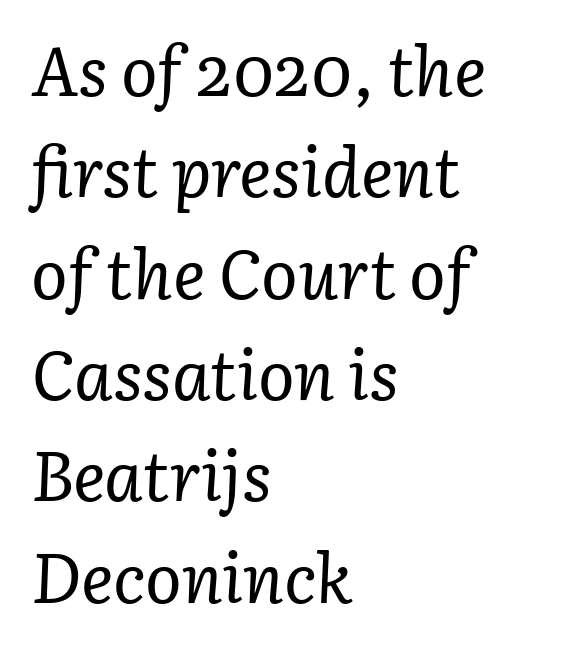
The image shows 68 px regular-weight serif type, italic (leaning right); set left-aligned, normal line spacing (1.49x), normal letter spacing, not underlined; low stroke contrast and a medium x-height.
